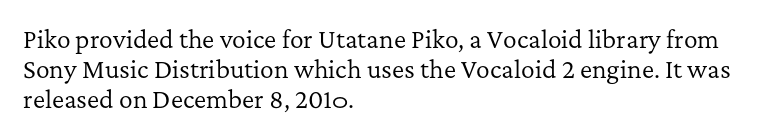
{"italic": "no", "bold": "no", "underline": "no", "align": "left", "line_spacing": "normal", "line_spacing_ratio": 1.31, "letter_spacing": "normal", "letter_spacing_em": 0.0, "glyph_px": 23}
